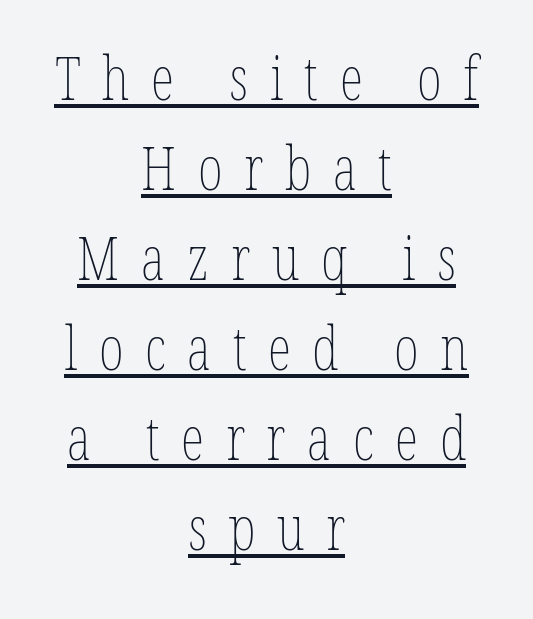
How would I describe the line gaps? Plain and ordinary. Letters have the restrained weight of plain body copy at most. The paragraph shown floats in the horizontal middle. Unlike italic type, these characters show no tilt at all. What stands out about the letter spacing? Its width — letters are far apart. A typesetter would call this proportional, since set widths differ per character.
